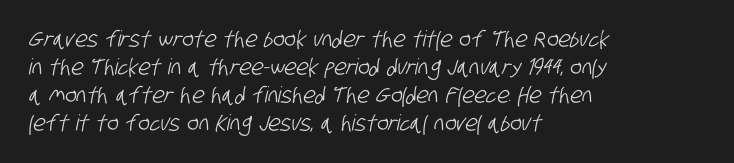
{"underline": "no", "align": "left", "line_spacing": "normal", "line_spacing_ratio": 1.27, "letter_spacing": "normal", "letter_spacing_em": 0.0, "glyph_px": 22}
